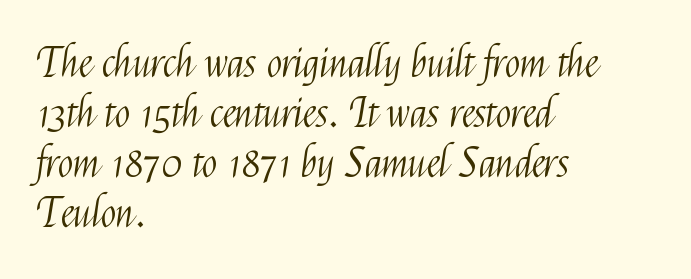
{"serif": "no", "bold": "no", "weight": "light", "width": "condensed", "stroke_contrast": "medium", "x_height": "medium", "monospaced": "no", "underline": "no", "align": "left", "line_spacing_ratio": 1.22, "letter_spacing": "normal", "letter_spacing_em": 0.0, "glyph_px": 41}
